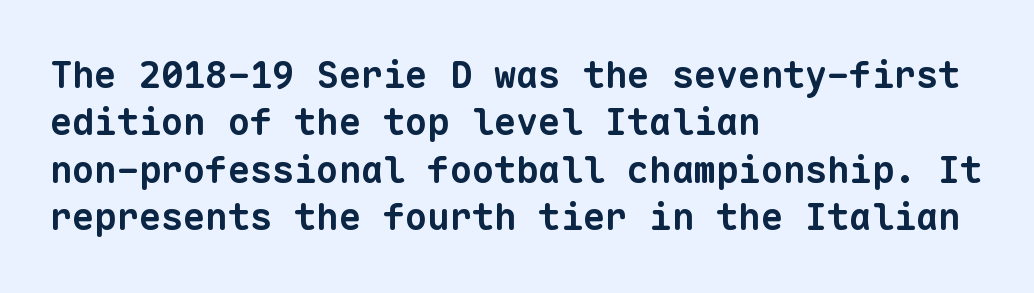
The image shows 37 px bold sans-serif type, monospaced; set left-aligned, normal line spacing (1.28x), normal letter spacing, not underlined; low stroke contrast and a medium x-height.
